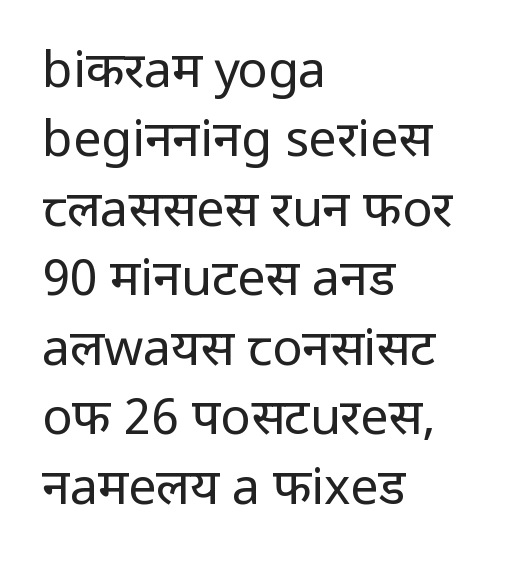
Q: Is the text bold? A: No.
Q: Is the text italic (slanted)? A: No, it is upright.
Q: Is the typeface a serif or a sans-serif typeface? A: Sans-serif.
Q: Is the text underlined? A: No.
Q: How is the paragraph aligned? A: Left-aligned.
Q: Is the spacing between letters normal or unusually wide? A: Normal.
Q: Is the spacing between lines tight, normal or loose? A: Normal.
Q: Width (condensed, normal, or wide)? A: Normal.
Q: Stroke contrast? A: Low.
Q: x-height? A: Medium.
Q: Monospaced? A: No.
